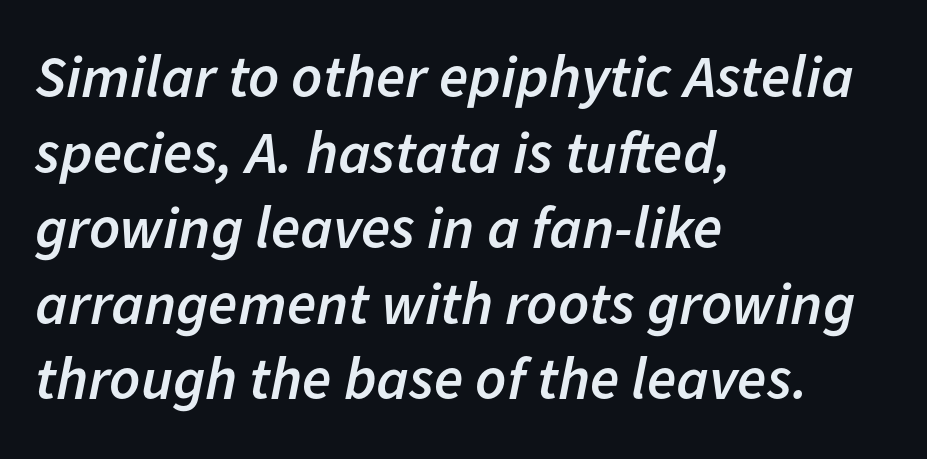
The image shows 60 px semibold type, italic (leaning right); set left-aligned, normal line spacing (1.26x), normal letter spacing, not underlined; low stroke contrast and a medium x-height.
